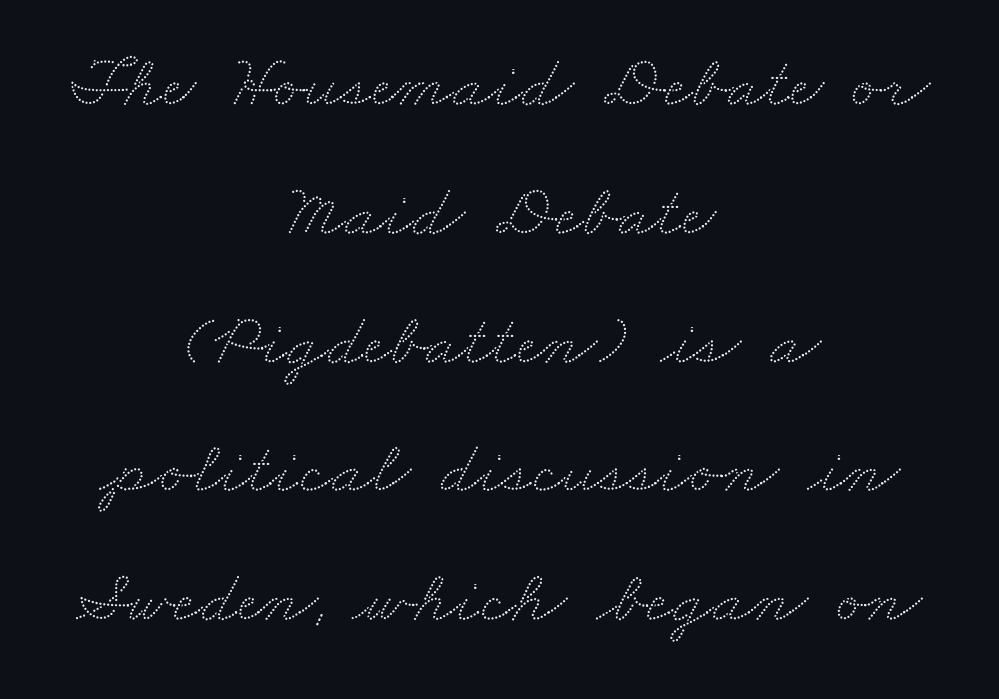
The image shows 74 px wide type; set centered, line spacing 1.74x, normal letter spacing, not underlined; low stroke contrast and a small x-height.
